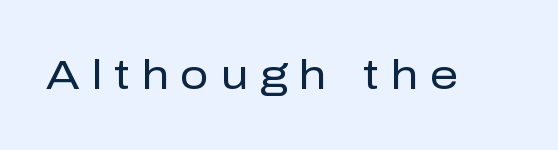
The image shows 40 px regular-weight sans-serif type, upright; set unusually wide letter spacing (+0.29 em), not underlined; low stroke contrast and a medium x-height.
